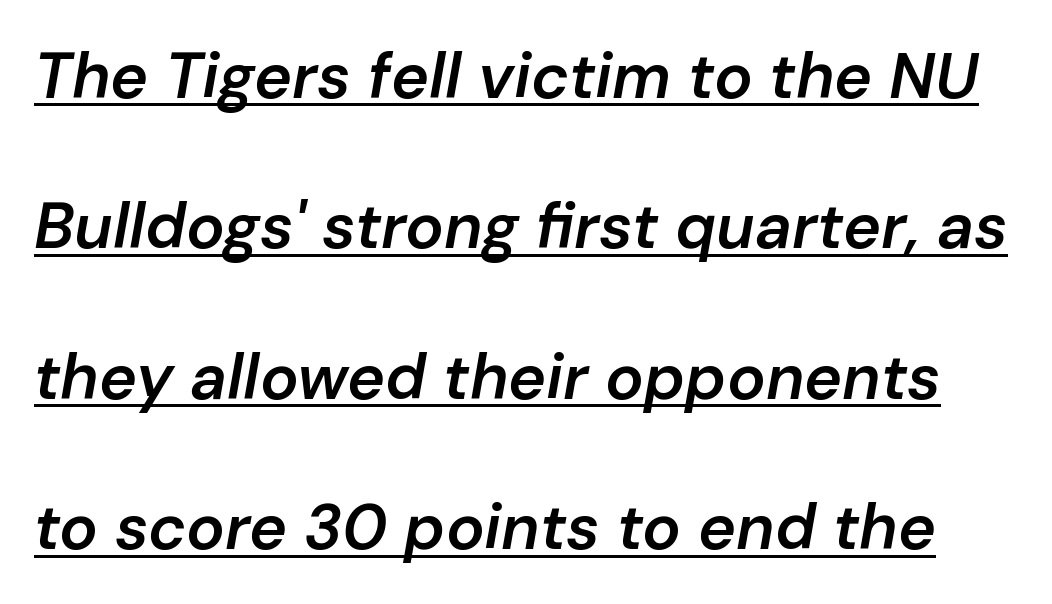
Q: Is the text bold? A: Semi-bold.
Q: Is the text italic (slanted)? A: Yes, it leans right by about 10 degrees.
Q: Is the text underlined? A: Yes.
Q: Is the spacing between letters normal or unusually wide? A: Normal.
Q: Is the spacing between lines tight, normal or loose? A: Loose.
Q: Width (condensed, normal, or wide)? A: Normal.
Q: Stroke contrast? A: Low.
Q: x-height? A: Medium.
Q: Monospaced? A: No.
